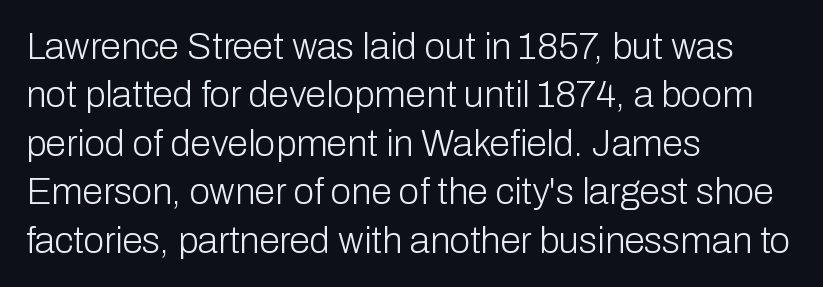
This is the regular roman posture of the typeface. Counters stay open thanks to moderate or lighter strokes. Anything drawn beneath the words? Only blank space. One-word summary of the alignment: left.
